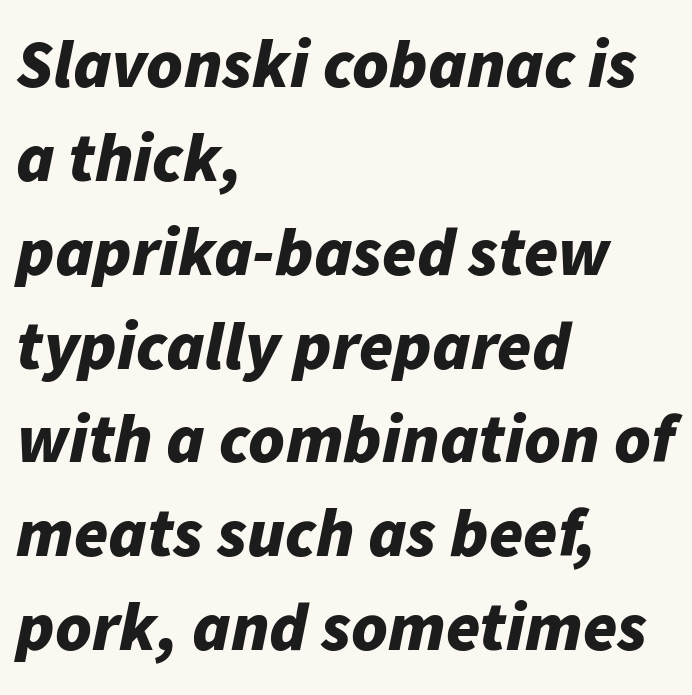
The image shows 69 px bold type, italic (leaning right); set left-aligned, normal line spacing (1.36x), normal letter spacing, not underlined; low stroke contrast and a medium x-height.
